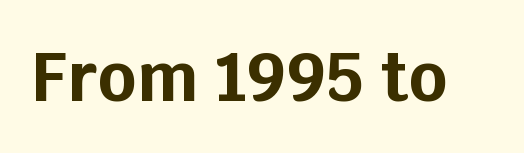
{"serif": "no", "italic": "no", "bold": "yes", "weight": "bold", "width": "normal", "stroke_contrast": "low", "x_height": "large", "monospaced": "no", "underline": "no", "letter_spacing": "normal", "letter_spacing_em": 0.0, "glyph_px": 68}
